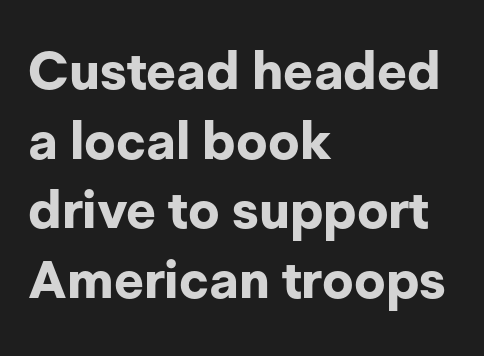
{"serif": "no", "italic": "no", "bold": "yes", "weight": "bold", "width": "normal", "stroke_contrast": "low", "x_height": "medium", "monospaced": "no", "underline": "no", "align": "left", "line_spacing": "normal", "line_spacing_ratio": 1.34, "letter_spacing": "normal", "letter_spacing_em": 0.0, "glyph_px": 52}
